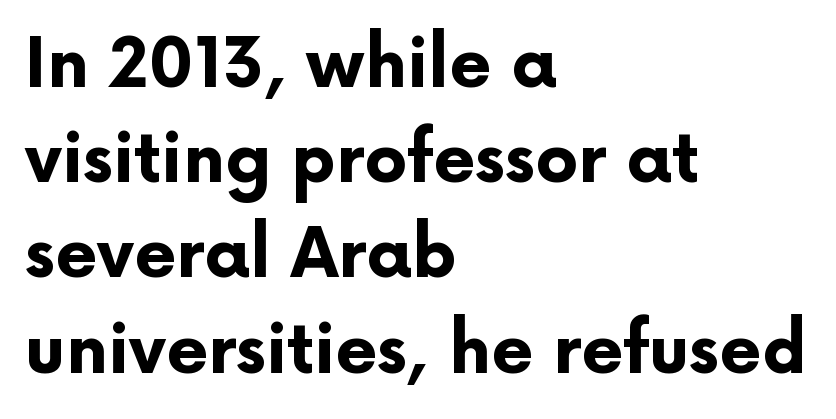
Q: Is the text bold? A: Yes.
Q: Is the text italic (slanted)? A: No, it is upright.
Q: Is the typeface a serif or a sans-serif typeface? A: Sans-serif.
Q: Is the text underlined? A: No.
Q: How is the paragraph aligned? A: Left-aligned.
Q: Is the spacing between letters normal or unusually wide? A: Normal.
Q: Is the spacing between lines tight, normal or loose? A: Normal.
Q: Width (condensed, normal, or wide)? A: Normal.
Q: Stroke contrast? A: Low.
Q: x-height? A: Medium.
Q: Monospaced? A: No.
